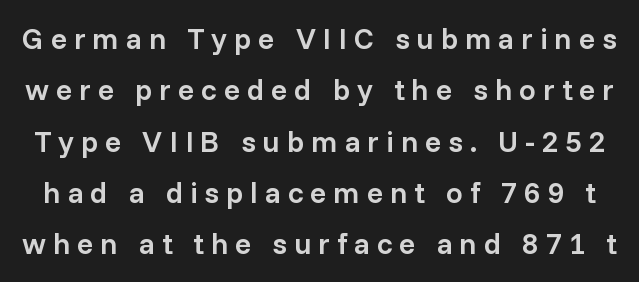
Characters follow at a spacing far wider than the type designer built in. These lines carry some extra weight — a demibold, not a full bold. Each row of text sits above clean, open space. Do the letters lean? They stand straight. Unlike a traditional serif, this face leaves its strokes unadorned.
